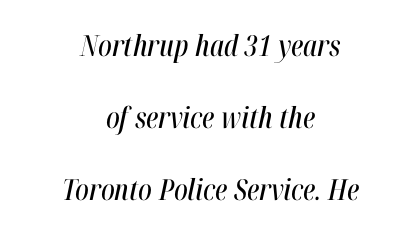
{"italic": "yes", "lean": "right", "slant_degrees": 12, "width": "condensed", "stroke_contrast": "high", "x_height": "medium", "monospaced": "no", "underline": "no", "align": "center", "line_spacing": "loose", "line_spacing_ratio": 2.49, "letter_spacing": "normal", "letter_spacing_em": 0.0, "glyph_px": 29}
